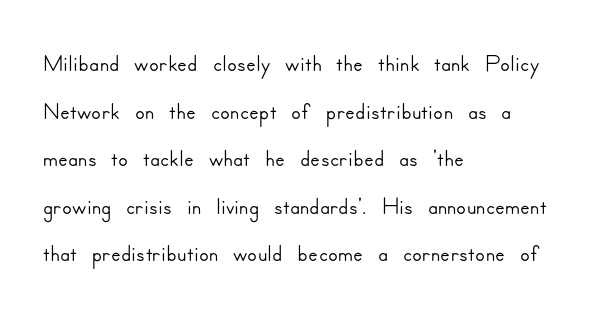
If you drew a ruler down the left edge, every line would touch it. Successive baselines arrive at the customary interval. Clear beneath every line of the passage. Does the lettering tilt? It doesn't — this is upright. Observe the absence of serifs on each vertical stroke in this sample. Character widths vary here, with narrow letters taking less room than wide ones.
